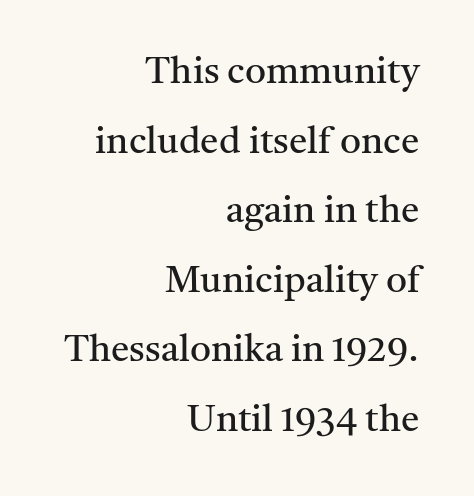
Q: Is the text bold? A: No.
Q: Is the text italic (slanted)? A: No, it is upright.
Q: Is the typeface a serif or a sans-serif typeface? A: Serif.
Q: Is the text underlined? A: No.
Q: How is the paragraph aligned? A: Right-aligned.
Q: Is the spacing between letters normal or unusually wide? A: Normal.
Q: Width (condensed, normal, or wide)? A: Normal.
Q: Stroke contrast? A: Medium.
Q: x-height? A: Medium.
Q: Monospaced? A: No.
